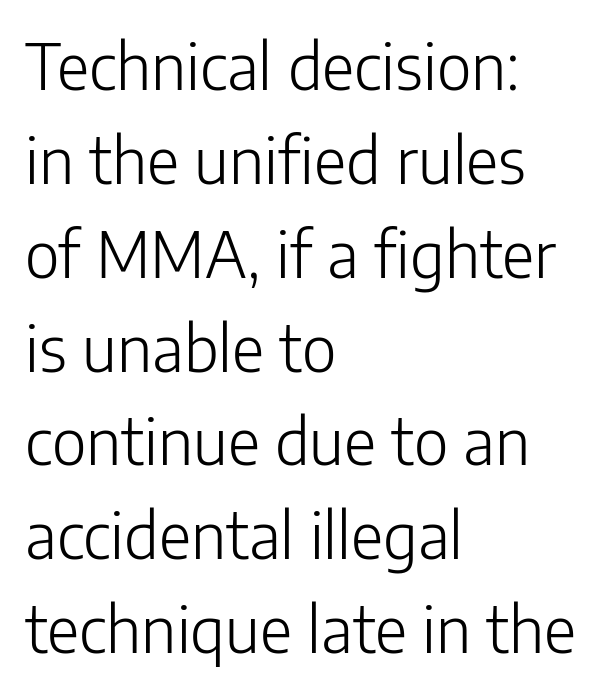
Q: Is the text bold? A: No.
Q: Is the text italic (slanted)? A: No, it is upright.
Q: Is the typeface a serif or a sans-serif typeface? A: Sans-serif.
Q: Is the text underlined? A: No.
Q: How is the paragraph aligned? A: Left-aligned.
Q: Is the spacing between letters normal or unusually wide? A: Normal.
Q: Is the spacing between lines tight, normal or loose? A: Normal.
Q: Width (condensed, normal, or wide)? A: Normal.
Q: Stroke contrast? A: Low.
Q: x-height? A: Medium.
Q: Monospaced? A: No.
